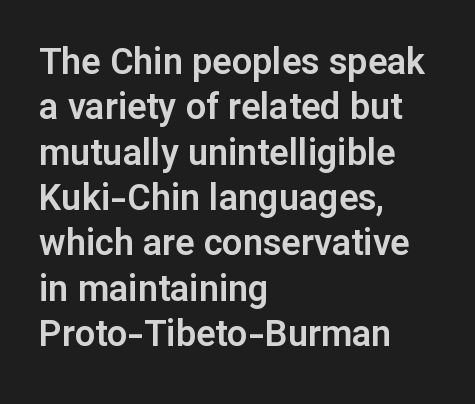
Q: Is the text italic (slanted)? A: No, it is upright.
Q: Is the typeface a serif or a sans-serif typeface? A: Sans-serif.
Q: Is the text underlined? A: No.
Q: How is the paragraph aligned? A: Left-aligned.
Q: Is the spacing between letters normal or unusually wide? A: Normal.
Q: Is the spacing between lines tight, normal or loose? A: Normal.
Q: Width (condensed, normal, or wide)? A: Normal.
Q: Stroke contrast? A: Low.
Q: x-height? A: Medium.
Q: Monospaced? A: No.
